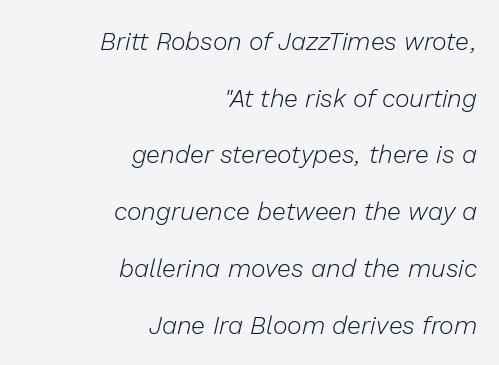
The image shows 25 px text type, italic (leaning right); set right-aligned, loose line spacing (2.27x), normal letter spacing, not underlined.
